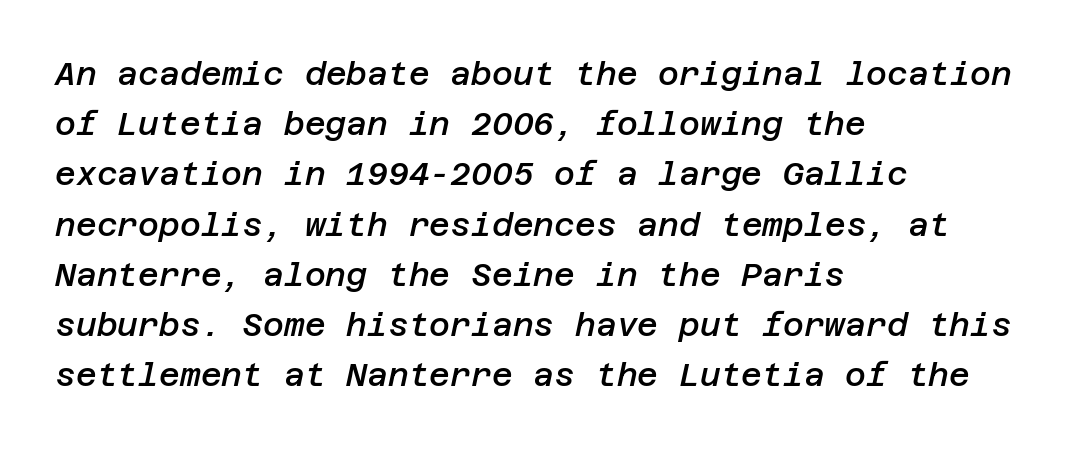
Q: Is the text bold? A: Semi-bold.
Q: Is the text italic (slanted)? A: Yes, it leans right by about 12 degrees.
Q: Is the text underlined? A: No.
Q: How is the paragraph aligned? A: Left-aligned.
Q: Is the spacing between letters normal or unusually wide? A: Normal.
Q: Is the spacing between lines tight, normal or loose? A: Normal.
Q: Width (condensed, normal, or wide)? A: Normal.
Q: Stroke contrast? A: Low.
Q: x-height? A: Large.
